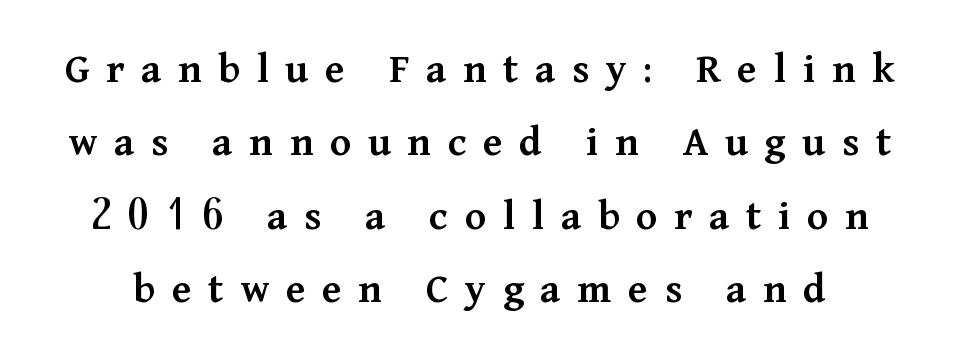
The image shows 44 px semibold serif type, upright; set normal line spacing (1.67x), unusually wide letter spacing (+0.38 em), not underlined; medium stroke contrast and a medium x-height.
